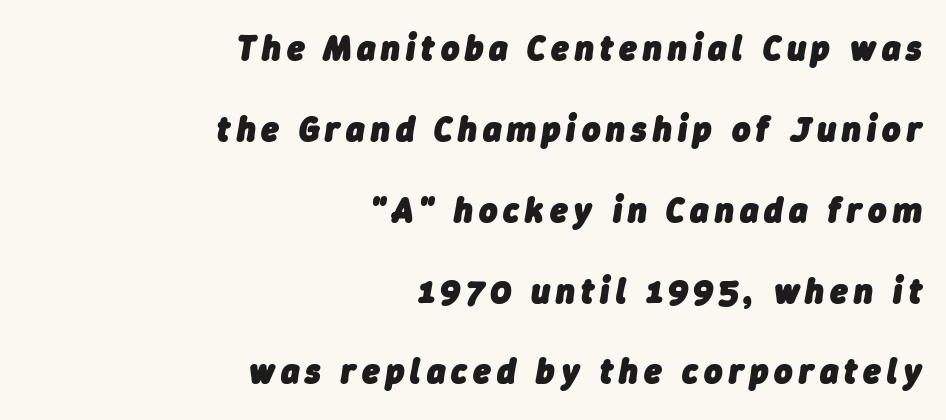
Q: Is the text bold? A: Yes.
Q: Is the text italic (slanted)? A: Yes, it leans right by about 9 degrees.
Q: Is the text underlined? A: No.
Q: How is the paragraph aligned? A: Right-aligned.
Q: Is the spacing between lines tight, normal or loose? A: Loose.
Q: Width (condensed, normal, or wide)? A: Normal.
Q: Stroke contrast? A: Low.
Q: x-height? A: Medium.
Q: Monospaced? A: No.
